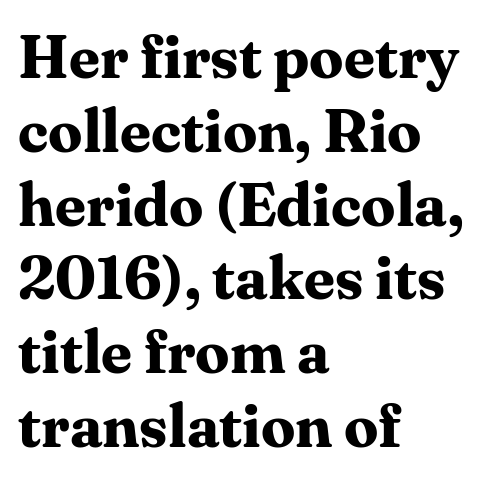
The letters advance in unequal steps, a hallmark of proportional type. The letters are bold, with thick, heavy strokes. Each row of text sits above clean, open space. Typeset ragged right — the left edge is the straight one. Italic: no, the glyphs are upright roman.
